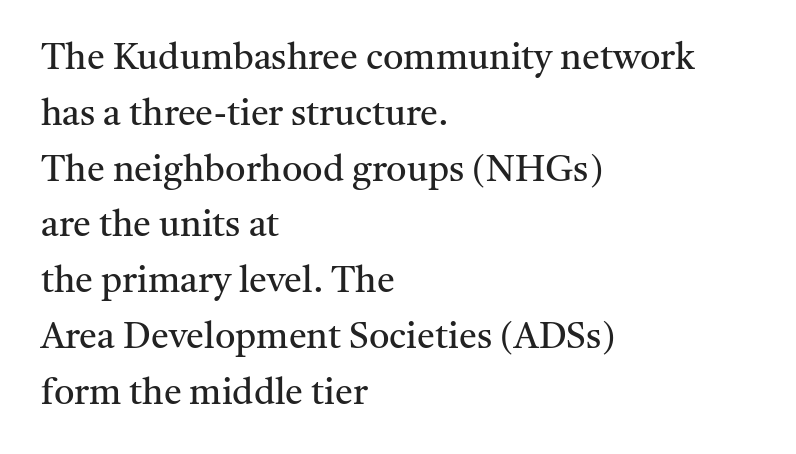
Q: Is the text bold? A: No.
Q: Is the text italic (slanted)? A: No, it is upright.
Q: Is the typeface a serif or a sans-serif typeface? A: Serif.
Q: Is the text underlined? A: No.
Q: How is the paragraph aligned? A: Left-aligned.
Q: Is the spacing between letters normal or unusually wide? A: Normal.
Q: Is the spacing between lines tight, normal or loose? A: Normal.
Q: Width (condensed, normal, or wide)? A: Normal.
Q: Stroke contrast? A: Medium.
Q: x-height? A: Medium.
Q: Monospaced? A: No.
